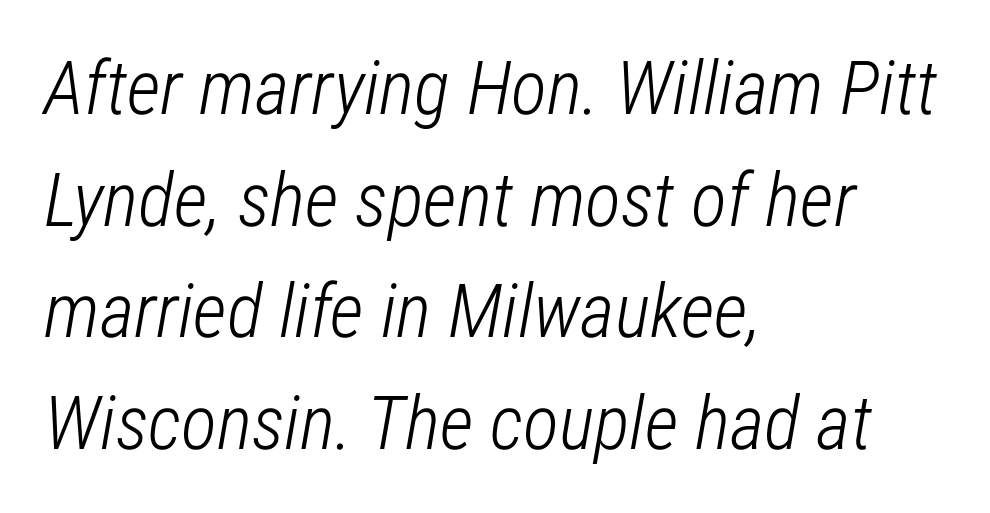
When letters slant like this, we call the style italic. A bare baseline throughout the passage. In CSS terms this would be text-align: left. The cut favours lightness, reaching ordinary text weight at its darkest.
